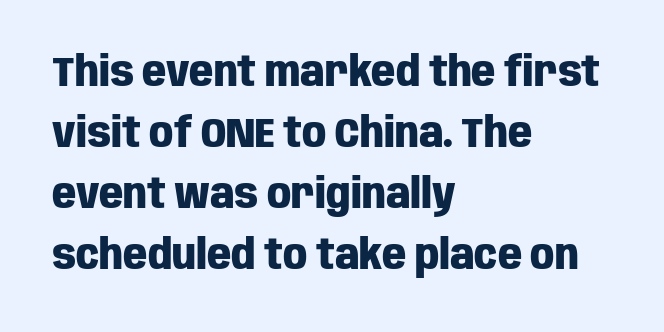
Q: Is the text bold? A: Yes.
Q: Is the text italic (slanted)? A: No, it is upright.
Q: Is the typeface a serif or a sans-serif typeface? A: Sans-serif.
Q: Is the text underlined? A: No.
Q: How is the paragraph aligned? A: Left-aligned.
Q: Is the spacing between letters normal or unusually wide? A: Normal.
Q: Is the spacing between lines tight, normal or loose? A: Normal.
Q: Width (condensed, normal, or wide)? A: Condensed.
Q: Stroke contrast? A: Low.
Q: x-height? A: Large.
Q: Monospaced? A: No.
